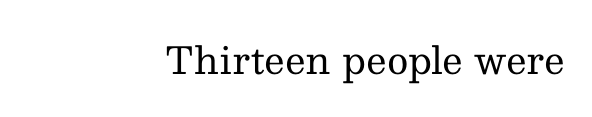
The image shows 37 px regular-weight serif type, upright; set right-aligned, normal letter spacing, not underlined; medium stroke contrast and a medium x-height.
